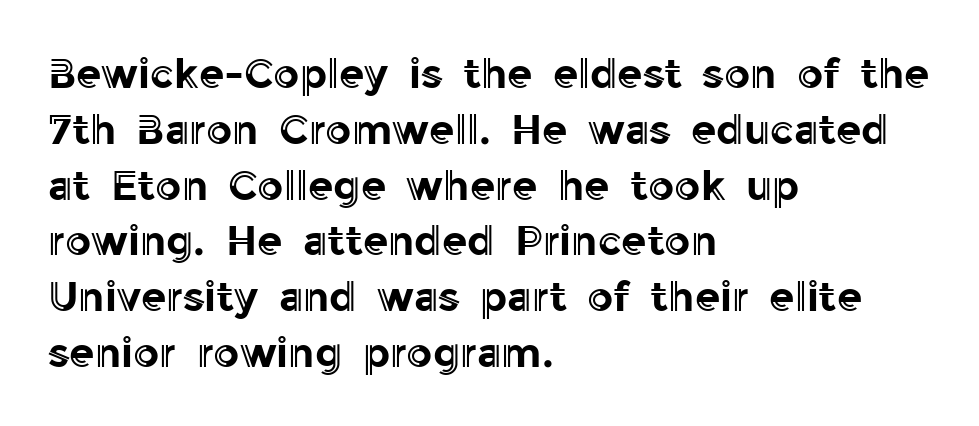
The image shows 41 px text type, upright; set left-aligned, normal line spacing (1.36x), normal letter spacing, not underlined; a medium x-height.
